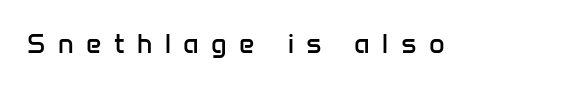
The image shows 27 px text type, upright; set unusually wide letter spacing (+0.46 em), not underlined.
